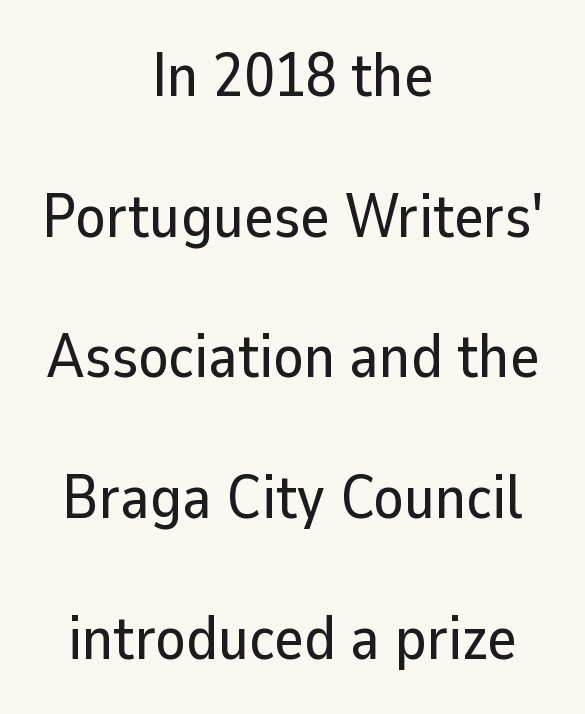
Q: Is the text italic (slanted)? A: No, it is upright.
Q: Is the typeface a serif or a sans-serif typeface? A: Sans-serif.
Q: Is the text underlined? A: No.
Q: How is the paragraph aligned? A: Centered.
Q: Is the spacing between letters normal or unusually wide? A: Normal.
Q: Is the spacing between lines tight, normal or loose? A: Loose.
Q: Width (condensed, normal, or wide)? A: Normal.
Q: Stroke contrast? A: Low.
Q: x-height? A: Medium.
Q: Monospaced? A: No.
